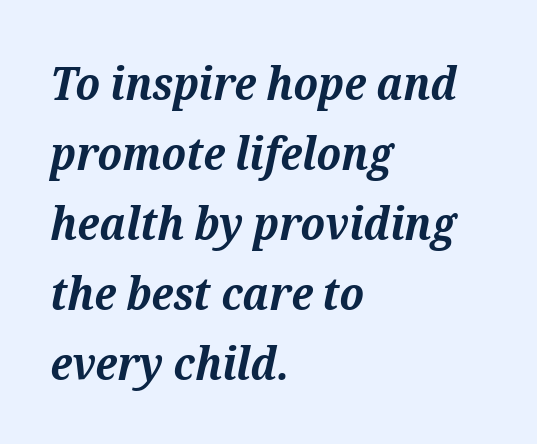
Q: Is the text bold? A: Yes.
Q: Is the text italic (slanted)? A: Yes, it leans right by about 12 degrees.
Q: Is the typeface a serif or a sans-serif typeface? A: Serif.
Q: Is the text underlined? A: No.
Q: How is the paragraph aligned? A: Left-aligned.
Q: Is the spacing between letters normal or unusually wide? A: Normal.
Q: Is the spacing between lines tight, normal or loose? A: Normal.
Q: Width (condensed, normal, or wide)? A: Normal.
Q: Stroke contrast? A: Medium.
Q: x-height? A: Medium.
Q: Monospaced? A: No.
